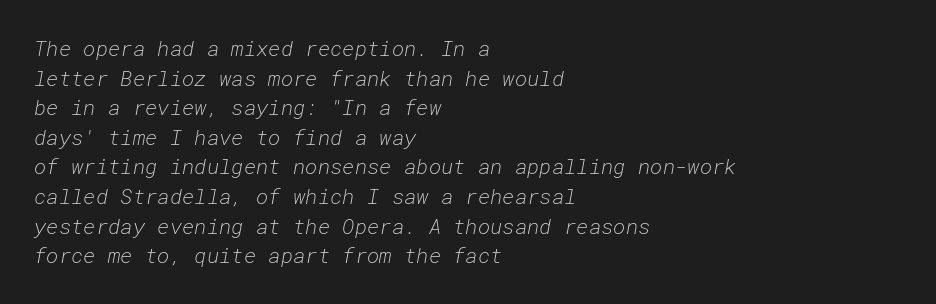
The image shows 21 px text type, italic (leaning right); set left-aligned, normal line spacing (1.41x), normal letter spacing, not underlined.
